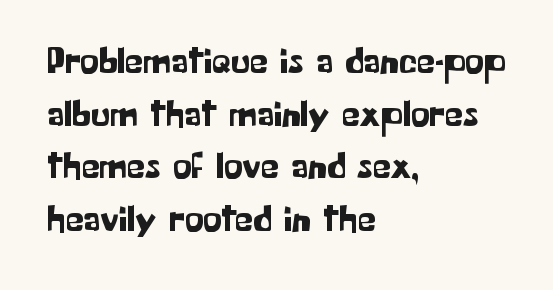
Anything drawn beneath the words? Only blank space. A sans-serif font was chosen for this passage. The type is set solid horizontally, with unmodified tracking. The rag falls on the right side of this text block. Varying glyph widths throughout — classic text-font behaviour.
